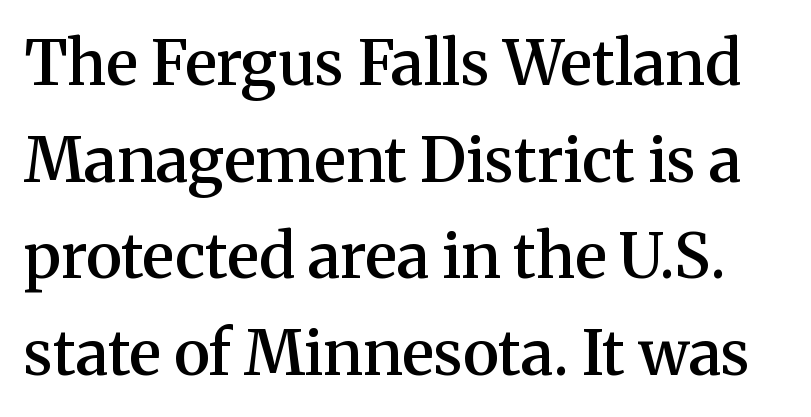
Q: Is the text bold? A: Semi-bold.
Q: Is the text italic (slanted)? A: No, it is upright.
Q: Is the typeface a serif or a sans-serif typeface? A: Serif.
Q: Is the text underlined? A: No.
Q: Is the spacing between letters normal or unusually wide? A: Normal.
Q: Is the spacing between lines tight, normal or loose? A: Normal.
Q: Width (condensed, normal, or wide)? A: Normal.
Q: Stroke contrast? A: Medium.
Q: x-height? A: Medium.
Q: Monospaced? A: No.
